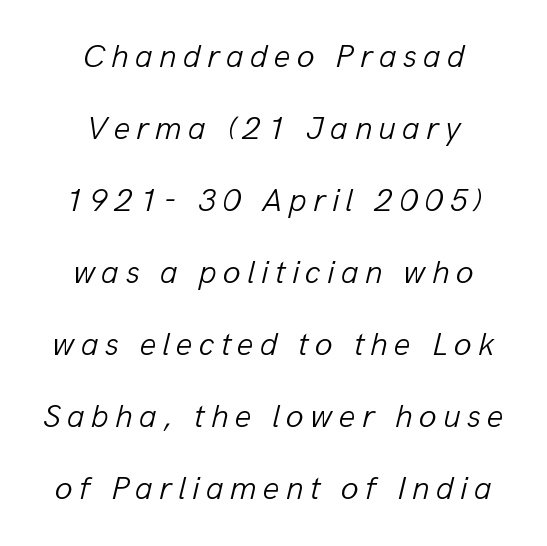
The letters are slanted; this is an italic face. Students, observe: this is what heavily led, spacious text looks like. If you folded the block vertically in half, each line would mirror itself in length. The zone under the glyphs is completely vacant.
